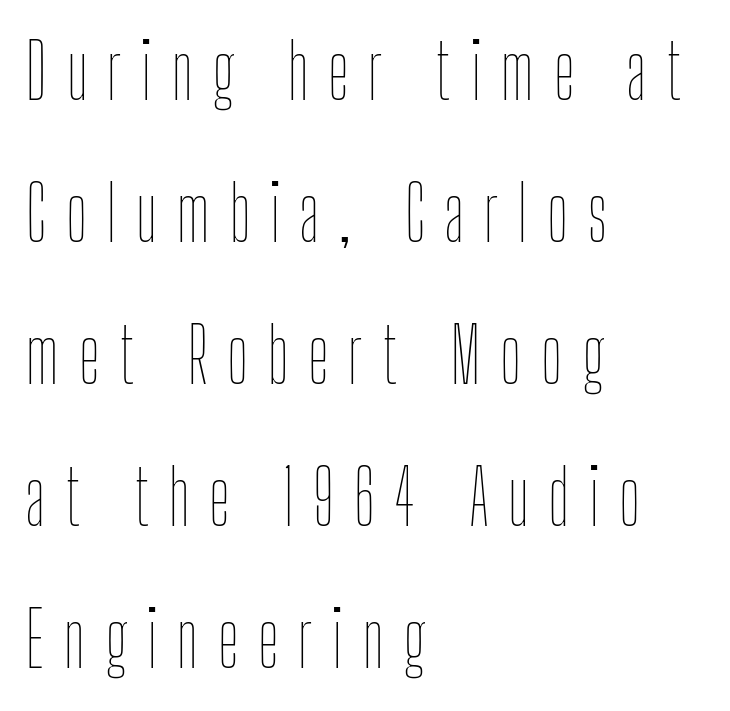
The image shows 76 px thin, condensed type, upright; set left-aligned, line spacing 1.87x, unusually wide letter spacing (+0.24 em), not underlined; low stroke contrast and a medium x-height.
